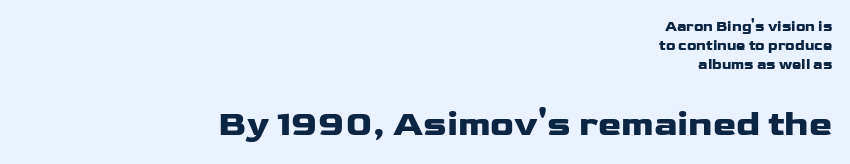
Regarding leading, the lines here are spaced in the standard way. On the weight axis this lands at bold, roughly 700. Compared with a flush-left layout, this one pins lines to the opposite, right side. Any mark beneath the type? The region is blank. The rendering uses natural spacing where letterforms have individual widths. Whoever set this made the second block the dominant, larger element.
